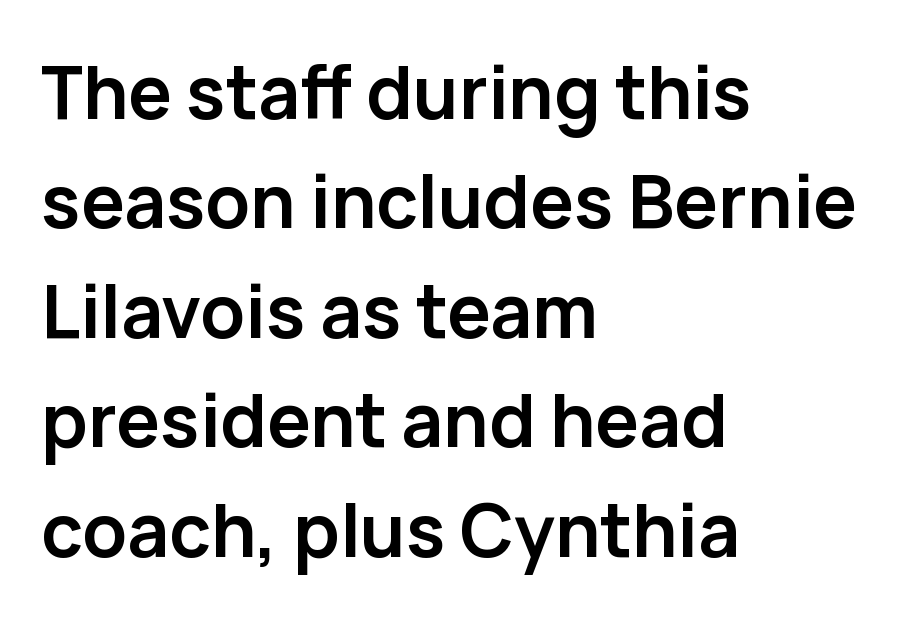
Normally led — the rows are evenly, conventionally spaced. Unmarked baselines from the first word to the last. The letters are bold, with thick, heavy strokes. Spacing verdict: proportional, widths tailored to each character. No feet cap the strokes, marking this as sans-serif type. Every stem runs plumb, perpendicular to the baseline.
